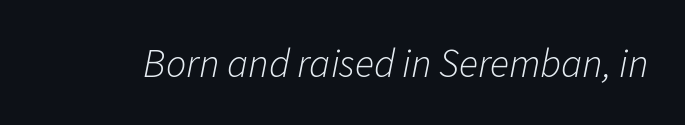
The image shows 40 px light type, italic (leaning right); set normal letter spacing, not underlined; low stroke contrast and a medium x-height.
